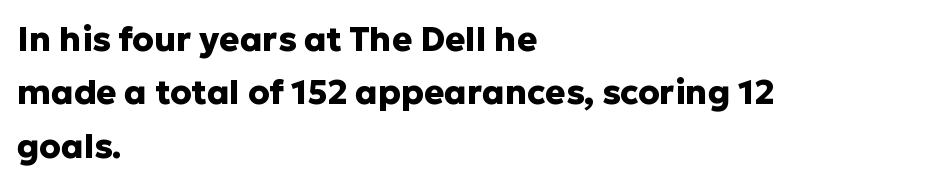
{"serif": "no", "italic": "no", "bold": "yes", "weight": "heavy", "width": "normal", "stroke_contrast": "low", "x_height": "medium", "monospaced": "no", "underline": "no", "align": "left", "line_spacing": "normal", "line_spacing_ratio": 1.57, "letter_spacing": "normal", "letter_spacing_em": 0.0, "glyph_px": 34}
